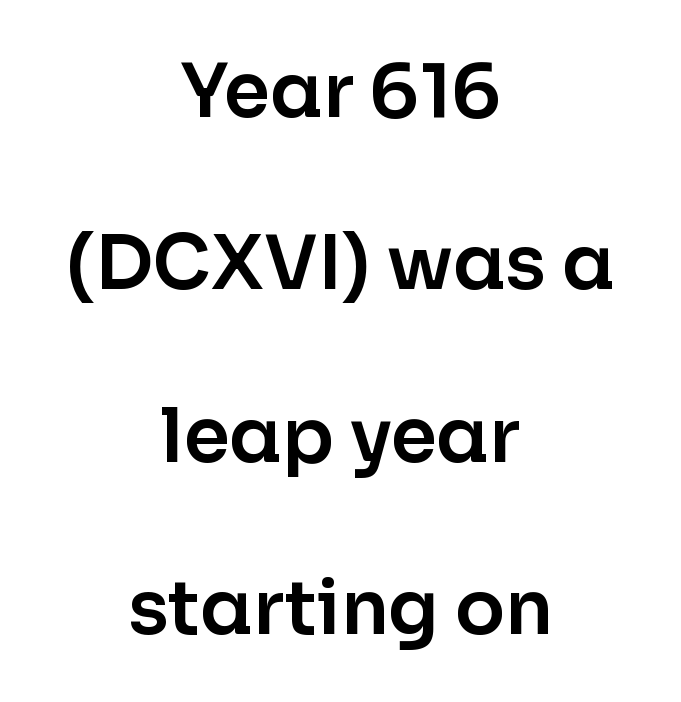
Centered paragraph, ragged on both sides. The baseline area is clear. Typographically, this falls in the sans-serif category. Think of a printed novel: that variable character pitch is what you see here. Is the letter spacing exaggerated? No — it looks like the ordinary default. Interline gaps are noticeably wide in this sample.
